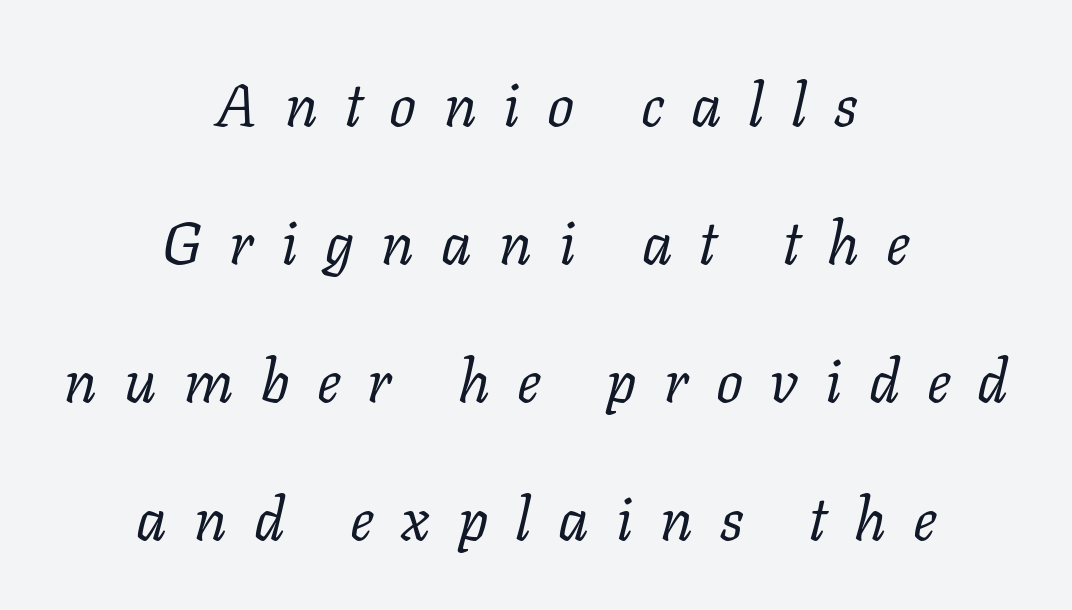
This sample uses a serif face. The letters are spread apart with noticeably loose tracking. Looking at the ascenders, they clearly lean. The text block is weighted toward neither margin, spreading evenly from the middle. The letters look calm and open, with moderate or lighter stems. Quick note: underline off.
